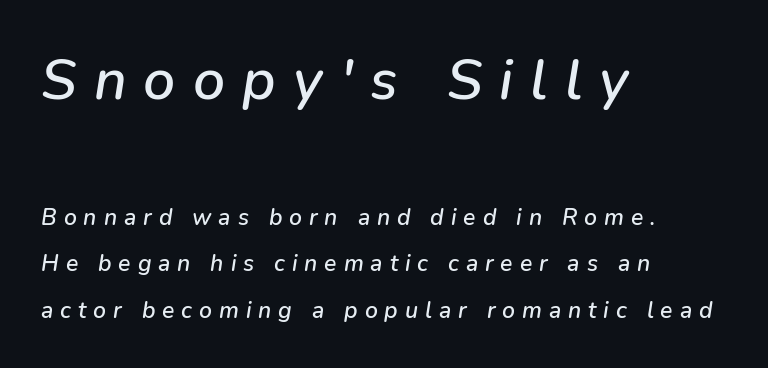
Q: Is the text italic (slanted)? A: Yes, it leans right by about 9 degrees.
Q: Is the text underlined? A: No.
Q: How is the paragraph aligned? A: Left-aligned.
Q: Is the spacing between letters normal or unusually wide? A: Unusually wide.
Q: Is the spacing between lines tight, normal or loose? A: Loose.
Q: Which block of text is set in a larger size, the first (top) or the second (bottom)? A: The first (top) one.
Q: Width (condensed, normal, or wide)? A: Normal.
Q: Stroke contrast? A: Low.
Q: x-height? A: Medium.
Q: Monospaced? A: No.
